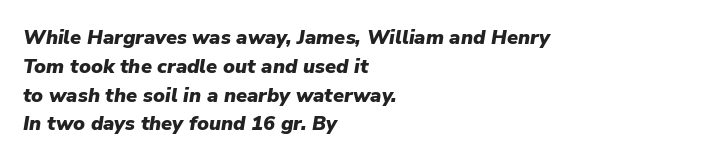
The image shows 20 px bold type, italic (leaning right); set left-aligned, normal line spacing (1.44x), normal letter spacing, not underlined.
